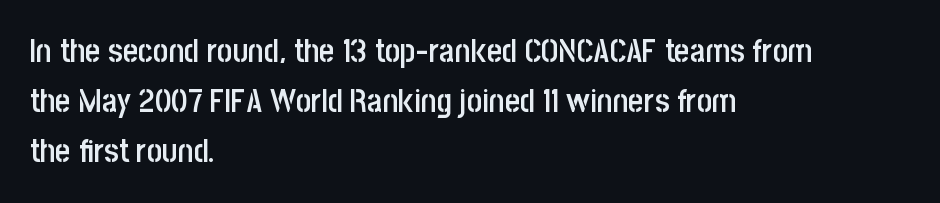
The image shows 33 px semibold, condensed sans-serif type, upright; set left-aligned, normal line spacing (1.51x), normal letter spacing, not underlined; low stroke contrast and a large x-height.
